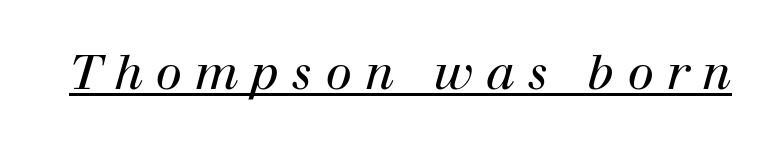
The image shows 48 px regular-weight serif type, italic (leaning right); set unusually wide letter spacing (+0.26 em), underlined; high stroke contrast and a medium x-height.
